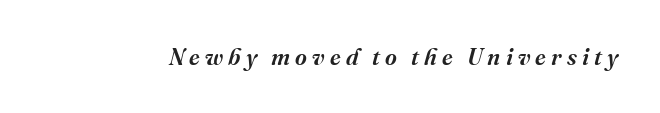
{"italic": "yes", "lean": "right", "slant_degrees": 16, "bold": "semi", "underline": "no", "letter_spacing": "wide", "letter_spacing_em": 0.22, "glyph_px": 23}
